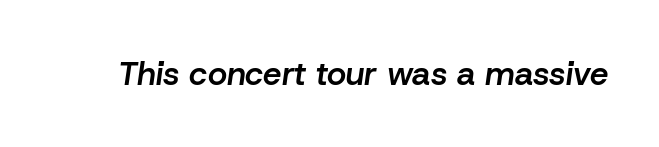
{"italic": "yes", "lean": "right", "slant_degrees": 8, "bold": "semi", "weight": "semibold", "width": "normal", "stroke_contrast": "low", "x_height": "medium", "monospaced": "no", "underline": "no", "letter_spacing": "normal", "letter_spacing_em": 0.0, "glyph_px": 33}
